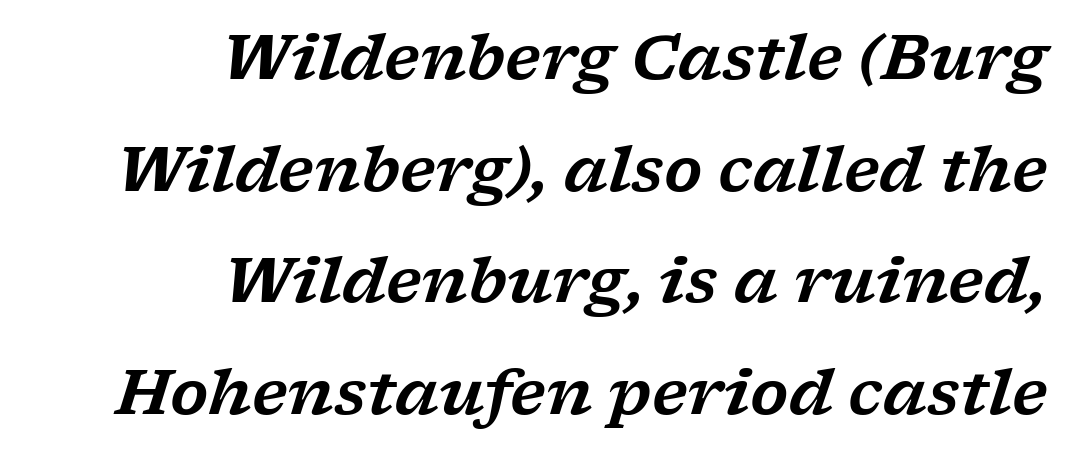
Each word holds together tightly as a unit, with standard inter-letter gaps. Think of a printed novel: that variable character pitch is what you see here. Horizontally, the lines are justified to the trailing edge only. When letters slant like this, we call the style italic. Type without underlining.
